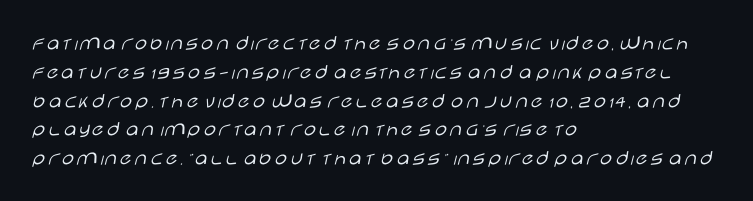
Q: Is the text bold? A: No.
Q: Is the text italic (slanted)? A: Yes.
Q: Is the text underlined? A: No.
Q: How is the paragraph aligned? A: Left-aligned.
Q: Is the spacing between letters normal or unusually wide? A: Normal.
Q: Is the spacing between lines tight, normal or loose? A: Normal.
